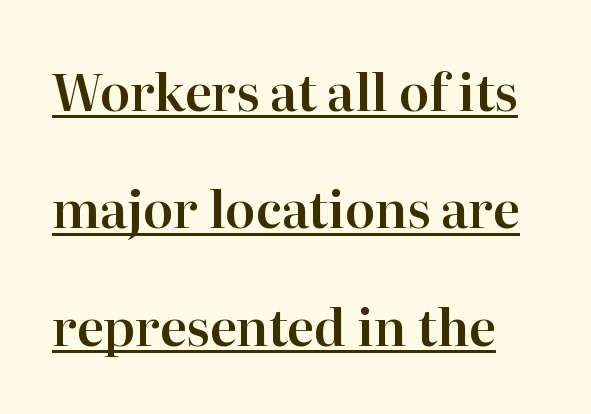
The image shows 50 px serif type, upright; set loose line spacing (2.35x), normal letter spacing, underlined; high stroke contrast and a medium x-height.
